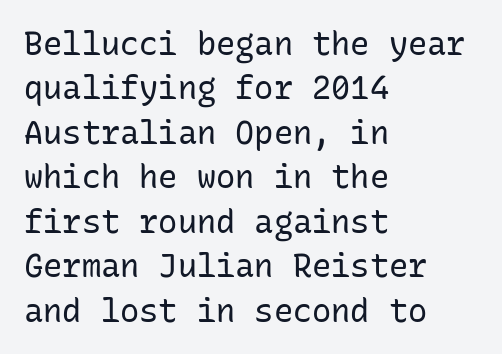
Q: Is the text bold? A: No.
Q: Is the text italic (slanted)? A: No, it is upright.
Q: Is the typeface a serif or a sans-serif typeface? A: Sans-serif.
Q: Is the text underlined? A: No.
Q: How is the paragraph aligned? A: Left-aligned.
Q: Is the spacing between letters normal or unusually wide? A: Normal.
Q: Is the spacing between lines tight, normal or loose? A: Normal.
Q: Width (condensed, normal, or wide)? A: Normal.
Q: Stroke contrast? A: Low.
Q: x-height? A: Medium.
Q: Monospaced? A: Yes.
